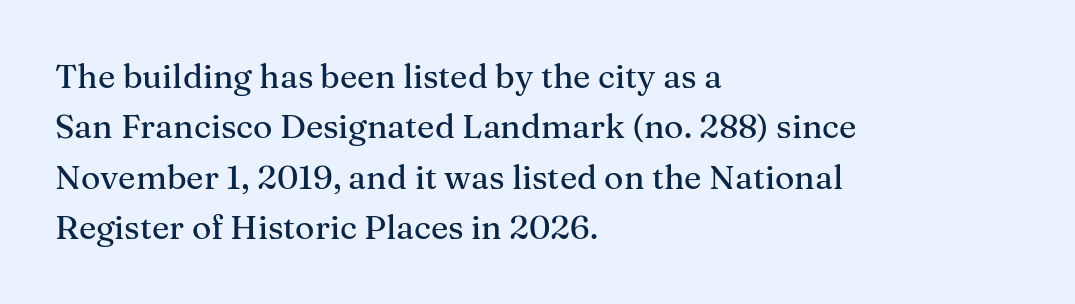
Q: Is the text italic (slanted)? A: No, it is upright.
Q: Is the typeface a serif or a sans-serif typeface? A: Serif.
Q: Is the text underlined? A: No.
Q: How is the paragraph aligned? A: Left-aligned.
Q: Is the spacing between letters normal or unusually wide? A: Normal.
Q: Is the spacing between lines tight, normal or loose? A: Normal.
Q: Width (condensed, normal, or wide)? A: Normal.
Q: Stroke contrast? A: Medium.
Q: x-height? A: Medium.
Q: Monospaced? A: No.
